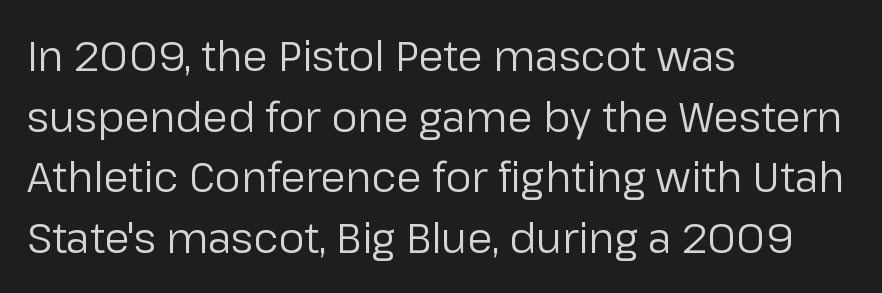
Q: Is the text bold? A: No.
Q: Is the text italic (slanted)? A: No, it is upright.
Q: Is the typeface a serif or a sans-serif typeface? A: Sans-serif.
Q: Is the text underlined? A: No.
Q: How is the paragraph aligned? A: Left-aligned.
Q: Is the spacing between letters normal or unusually wide? A: Normal.
Q: Is the spacing between lines tight, normal or loose? A: Normal.
Q: Width (condensed, normal, or wide)? A: Normal.
Q: Stroke contrast? A: Low.
Q: x-height? A: Medium.
Q: Monospaced? A: No.
